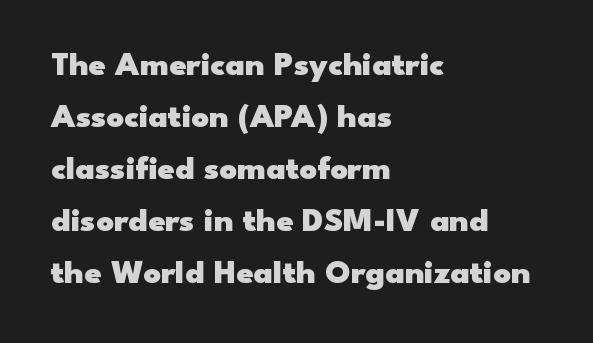
The image shows 34 px heavy, wide sans-serif type, upright; set left-aligned, normal line spacing (1.53x), normal letter spacing, not underlined; low stroke contrast and a small x-height.
